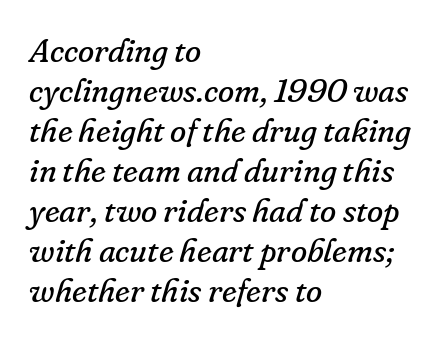
{"serif": "yes", "italic": "yes", "lean": "right", "slant_degrees": 16, "bold": "no", "weight": "regular", "width": "normal", "stroke_contrast": "low", "x_height": "small", "monospaced": "no", "underline": "no", "align": "left", "line_spacing_ratio": 1.21, "letter_spacing": "normal", "letter_spacing_em": 0.0, "glyph_px": 33}
